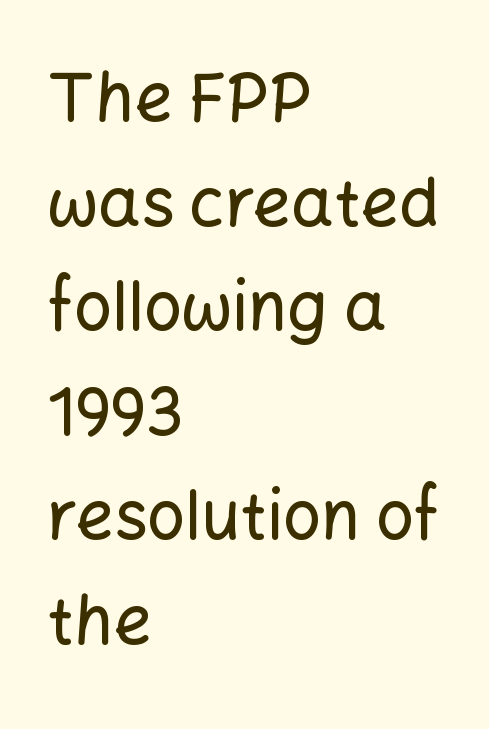
The image shows 67 px sans-serif type, upright; set left-aligned, normal line spacing (1.56x), normal letter spacing, not underlined; low stroke contrast and a medium x-height.
